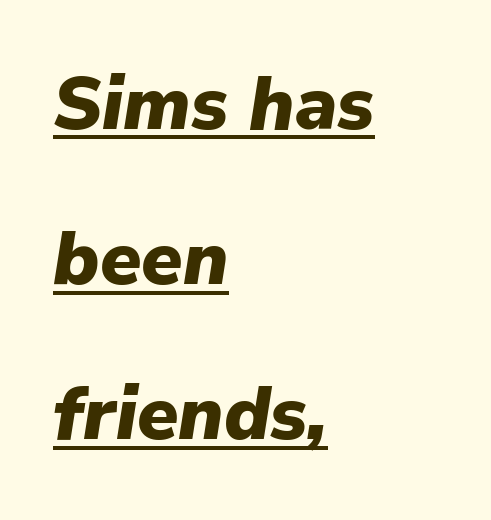
{"italic": "yes", "lean": "right", "slant_degrees": 9, "bold": "yes", "weight": "heavy", "width": "normal", "stroke_contrast": "low", "x_height": "medium", "monospaced": "no", "underline": "yes", "align": "left", "line_spacing": "loose", "line_spacing_ratio": 2.07, "letter_spacing": "normal", "letter_spacing_em": 0.0, "glyph_px": 75}
